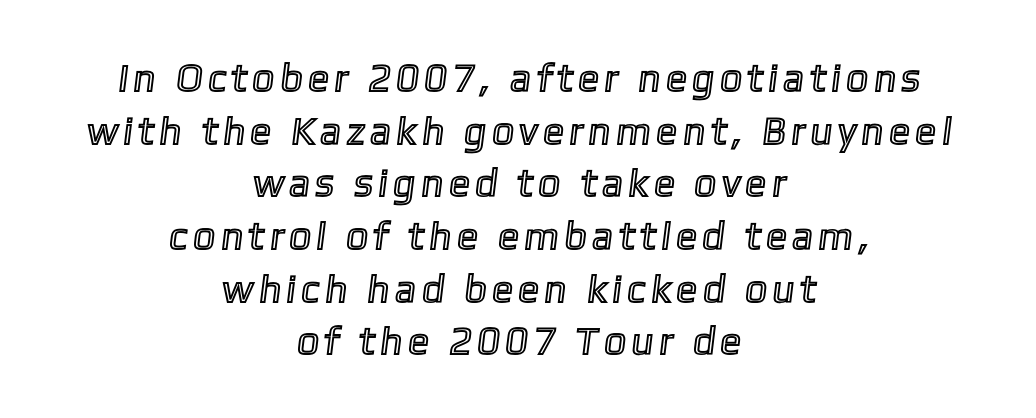
{"width": "normal", "x_height": "medium", "monospaced": "no", "underline": "no", "align": "center", "line_spacing": "normal", "line_spacing_ratio": 1.35, "glyph_px": 39}
